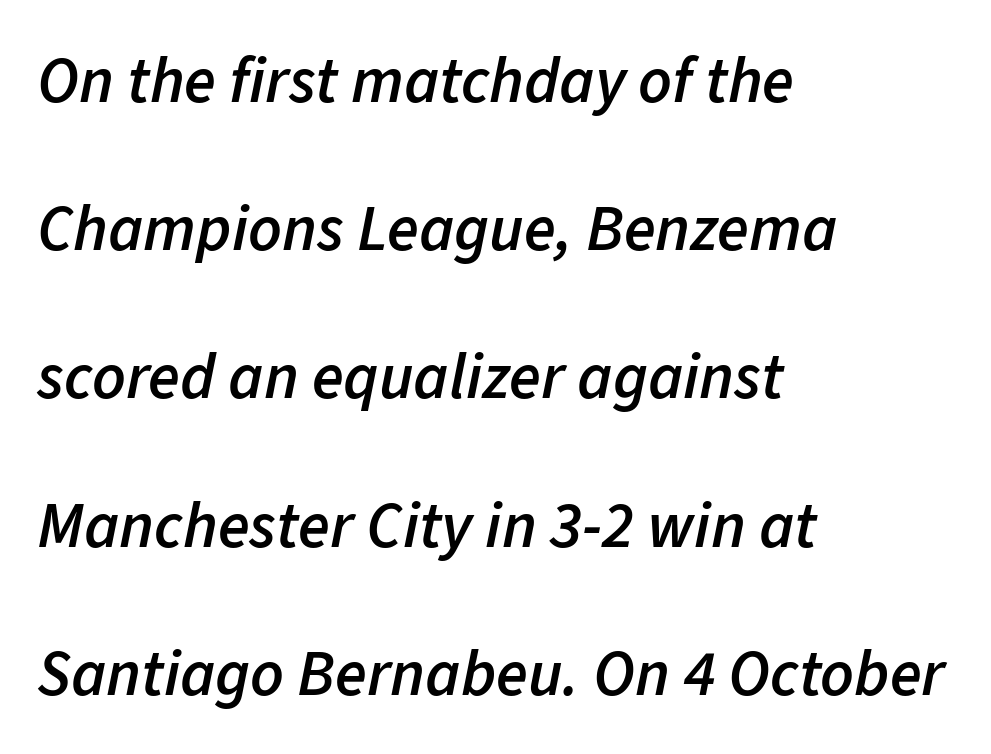
A bit beefed up — I'd call it semibold rather than bold. Type without underlining. Here the designer chose a conventional face with non-uniform glyph widths. Words appear dense and cohesive because spacing is normal.
